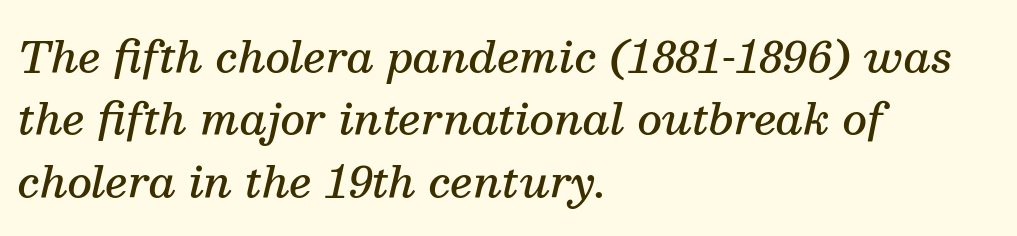
These lines stack with their left ends in a neat column. This is moderately heavy type, rendered in semibold. Small tapered or slab feet sit at the stroke ends, so this counts as serif. Honestly, the letter spacing is just normal — you wouldn't notice it.
